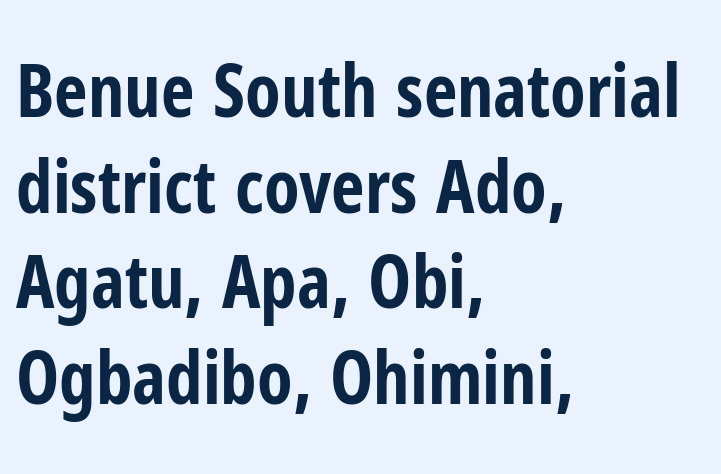
The image shows 73 px bold, condensed sans-serif type, upright; set left-aligned, normal line spacing (1.31x), normal letter spacing, not underlined; low stroke contrast and a medium x-height.
